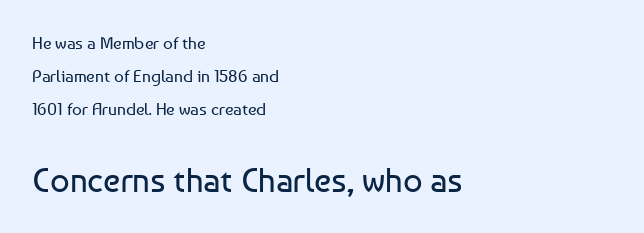
The image shows 34 px regular-weight sans-serif type, upright; set left-aligned, loose line spacing (1.95x), normal letter spacing, not underlined; the second (bottom) block is 2.0x larger; low stroke contrast and a medium x-height.
